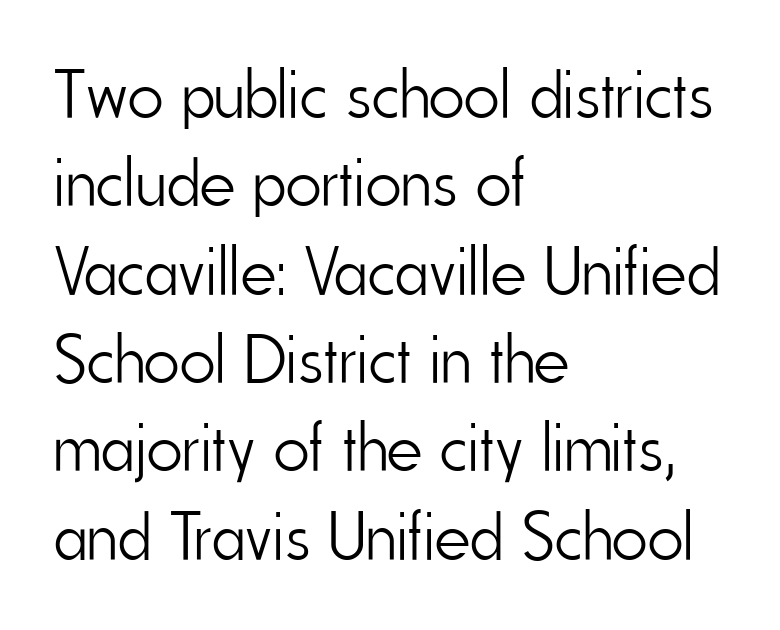
Q: Is the text bold? A: No.
Q: Is the text italic (slanted)? A: No, it is upright.
Q: Is the typeface a serif or a sans-serif typeface? A: Sans-serif.
Q: Is the text underlined? A: No.
Q: How is the paragraph aligned? A: Left-aligned.
Q: Is the spacing between letters normal or unusually wide? A: Normal.
Q: Is the spacing between lines tight, normal or loose? A: Normal.
Q: Width (condensed, normal, or wide)? A: Condensed.
Q: Stroke contrast? A: Low.
Q: x-height? A: Small.
Q: Monospaced? A: No.
